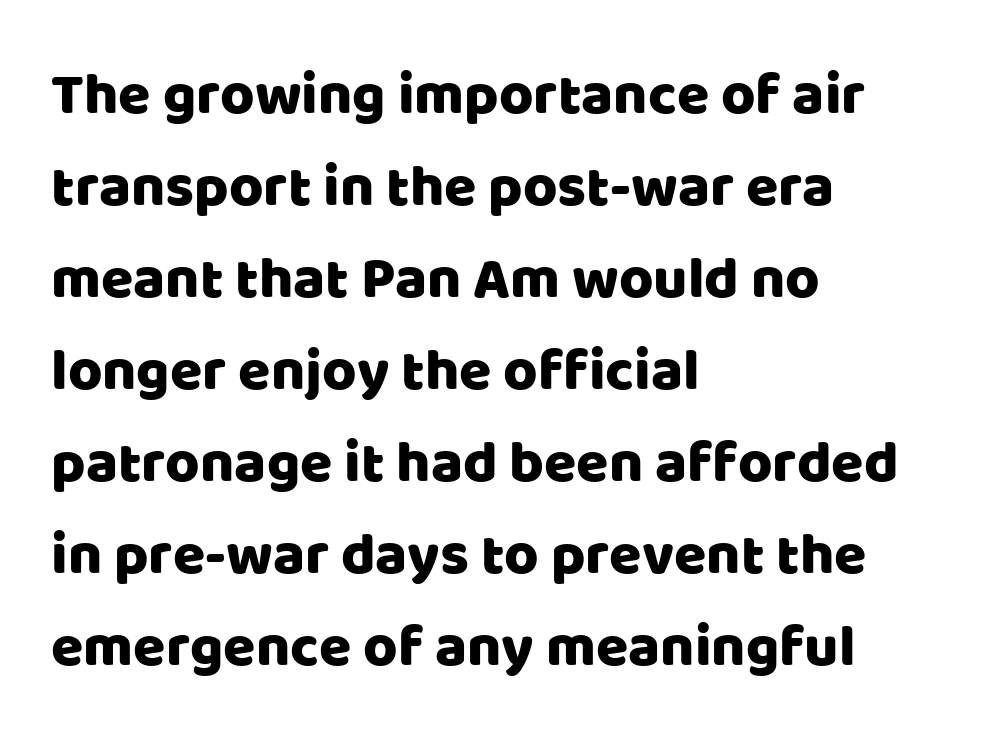
The image shows 59 px sans-serif type, upright; set left-aligned, normal line spacing (1.56x), normal letter spacing, not underlined; low stroke contrast and a large x-height.
